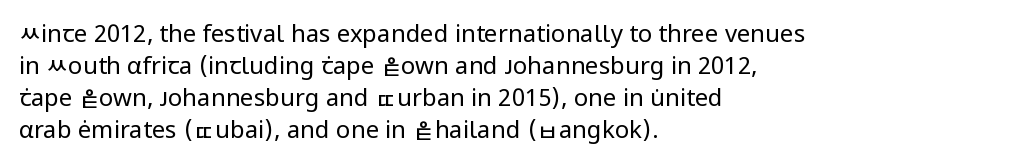
The strip under each line holds only bare page. You could call the tracking neutral — neither tight nor loose. Where is the straight margin? On the left. Upright lettering throughout. The weight tops out at a normal text grade.
